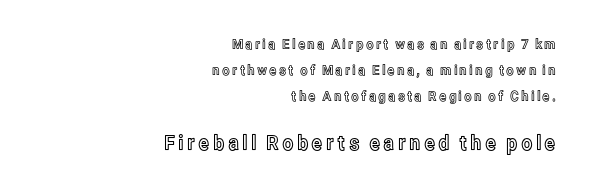
The image shows 21 px text type, upright; set right-aligned, line spacing 1.84x, not underlined; the second (bottom) block is 1.5x larger.
